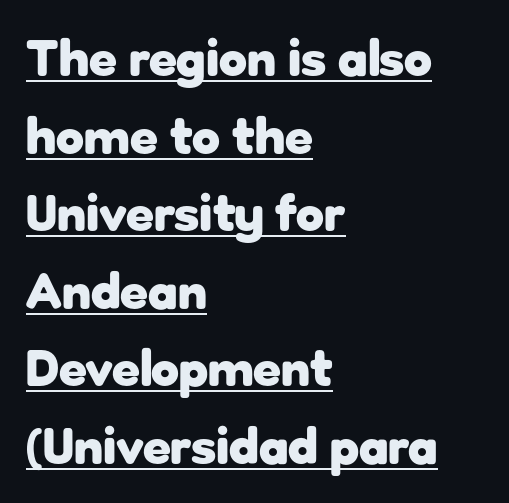
The image shows 51 px heavy sans-serif type, upright; set left-aligned, normal line spacing (1.52x), normal letter spacing, underlined; low stroke contrast and a medium x-height.
